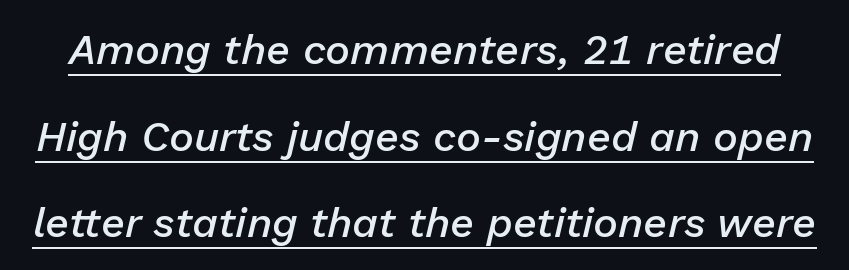
{"italic": "yes", "lean": "right", "slant_degrees": 13, "bold": "semi", "weight": "semibold", "width": "normal", "stroke_contrast": "low", "x_height": "medium", "monospaced": "no", "underline": "yes", "line_spacing": "loose", "line_spacing_ratio": 2.06, "letter_spacing": "normal", "letter_spacing_em": 0.0, "glyph_px": 42}
